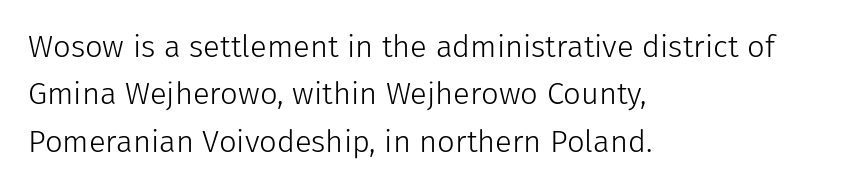
The space directly below the letters is spotless. Regular leading. The font sits on the lighter half of the weight spectrum, regular included. The letters stand straight up with perfectly vertical stems.
